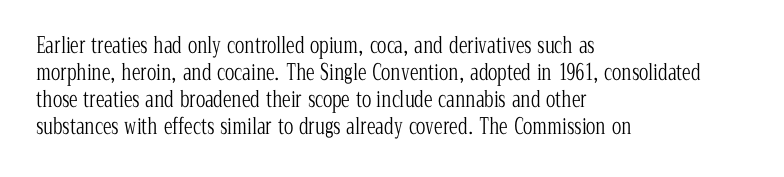
{"italic": "no", "bold": "no", "underline": "no", "align": "left", "line_spacing_ratio": 1.23, "letter_spacing": "normal", "letter_spacing_em": 0.0, "glyph_px": 22}
